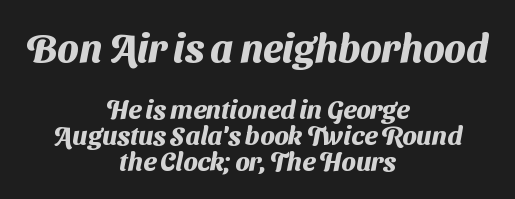
{"serif": "no", "bold": "yes", "weight": "heavy", "width": "normal", "stroke_contrast": "medium", "x_height": "medium", "monospaced": "no", "underline": "no", "align": "center", "line_spacing": "tight", "line_spacing_ratio": 1.0, "letter_spacing": "normal", "letter_spacing_em": 0.0, "larger_block": "first", "size_ratio": 1.5, "glyph_px": 39}
